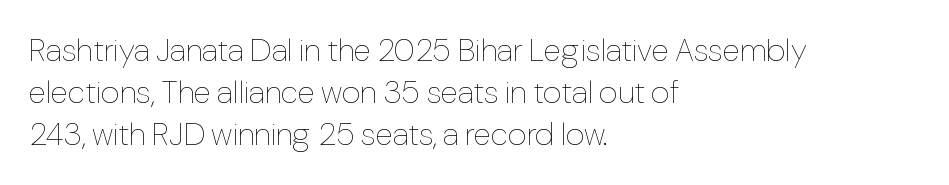
Q: Is the text bold? A: No.
Q: Is the text italic (slanted)? A: No, it is upright.
Q: Is the text underlined? A: No.
Q: How is the paragraph aligned? A: Left-aligned.
Q: Is the spacing between letters normal or unusually wide? A: Normal.
Q: Is the spacing between lines tight, normal or loose? A: Normal.
Q: Width (condensed, normal, or wide)? A: Normal.
Q: Stroke contrast? A: Low.
Q: x-height? A: Medium.
Q: Monospaced? A: No.
